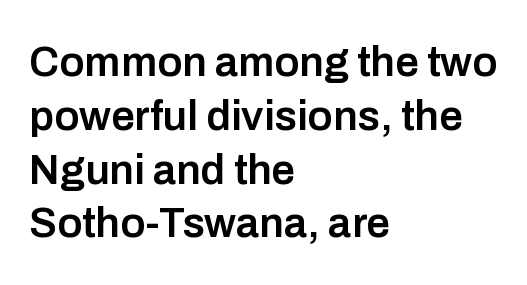
Just letters on the line, the space beneath them empty. All the whitespace from short lines collects on the right. Examine the stroke ends and you'll find no serifs. Rows of type keep a routine distance in the vertical direction.
